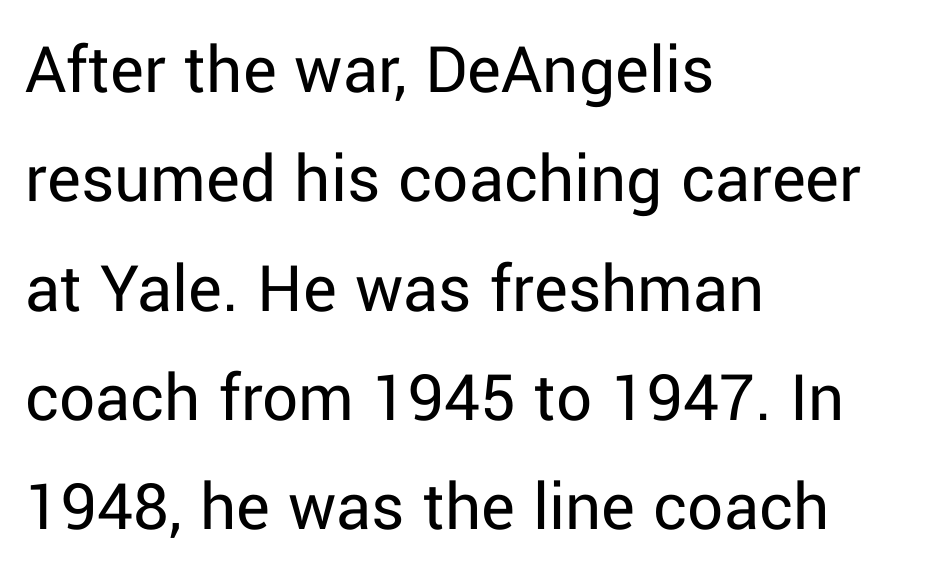
{"serif": "no", "italic": "no", "bold": "no", "weight": "regular", "width": "normal", "stroke_contrast": "low", "x_height": "medium", "monospaced": "no", "underline": "no", "align": "left", "line_spacing": "normal", "line_spacing_ratio": 1.54, "letter_spacing": "normal", "letter_spacing_em": 0.0, "glyph_px": 71}
